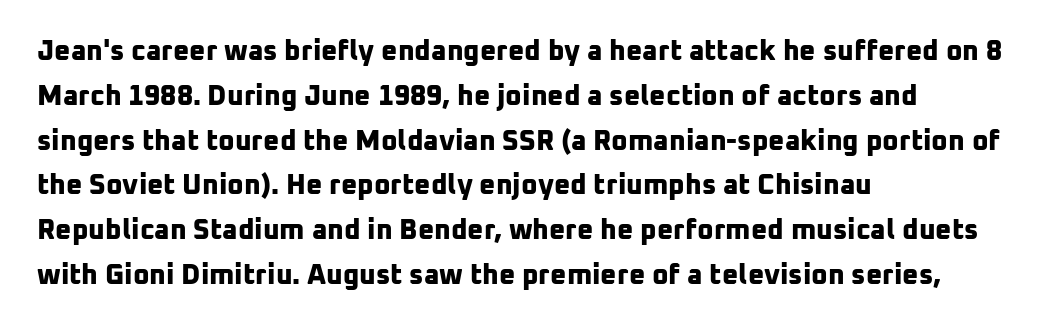
These lines are composed in type without serifs. This sample is left-justified, so line endings fall wherever the words run out. Unmarked baselines from the first word to the last. The letters are bold, with thick, heavy strokes. The letters sit at their default tracking, neither squeezed nor spread.
